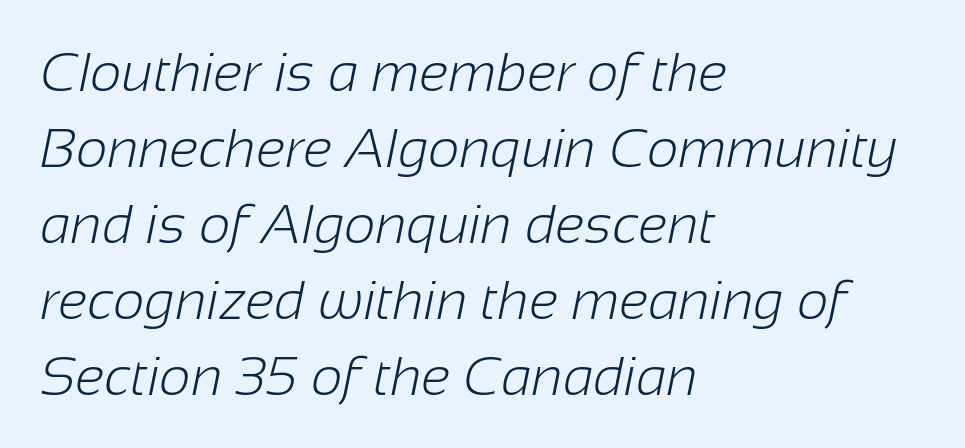
The image shows 55 px light sans-serif type; set left-aligned, normal line spacing (1.38x), normal letter spacing, not underlined; low stroke contrast and a medium x-height.
